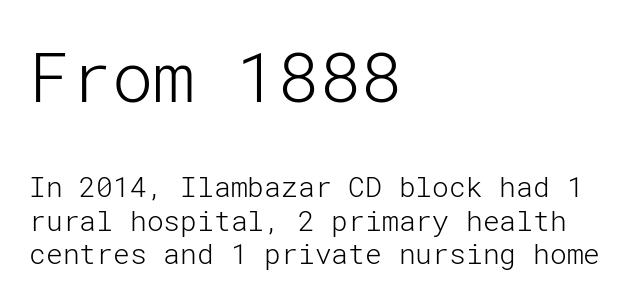
Q: Is the text bold? A: No.
Q: Is the text italic (slanted)? A: No, it is upright.
Q: Is the typeface a serif or a sans-serif typeface? A: Sans-serif.
Q: Is the text underlined? A: No.
Q: How is the paragraph aligned? A: Left-aligned.
Q: Is the spacing between letters normal or unusually wide? A: Normal.
Q: Which block of text is set in a larger size, the first (top) or the second (bottom)? A: The first (top) one.
Q: Width (condensed, normal, or wide)? A: Normal.
Q: Stroke contrast? A: Low.
Q: x-height? A: Medium.
